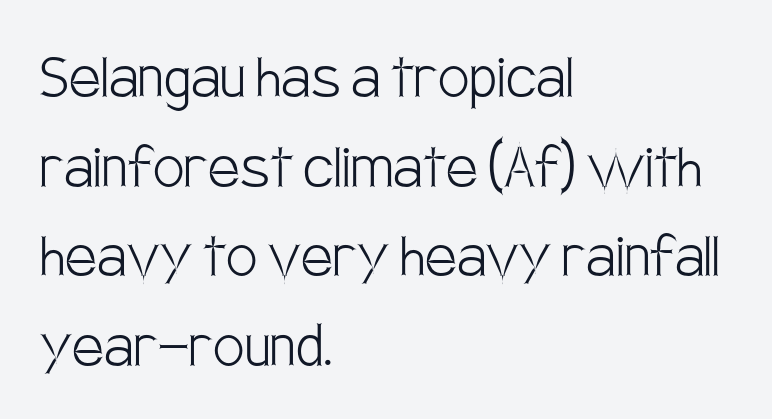
No heavy texture on the line: the type isn't bold. Compared with a centered layout, this one pins lines to the left instead. Letterform terminals end flat and unadorned throughout the passage. Nothing unusual about the tracking: characters are spaced as the font intends. Reading down the column, the eye jumps a familiar distance to each next line.
